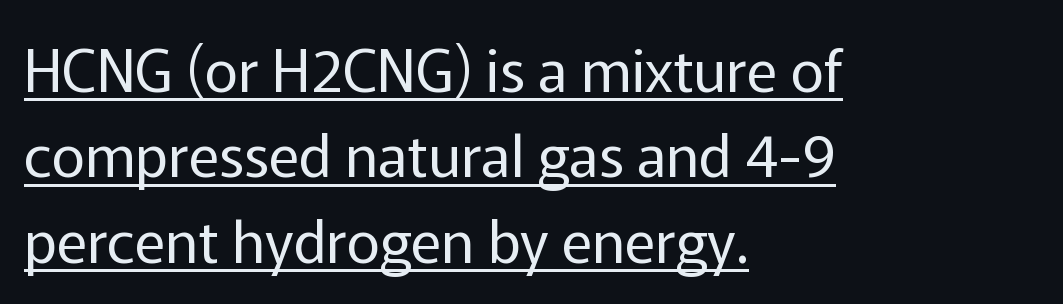
The image shows 58 px regular-weight sans-serif type, upright; set left-aligned, normal line spacing (1.47x), normal letter spacing, underlined; low stroke contrast and a medium x-height.
